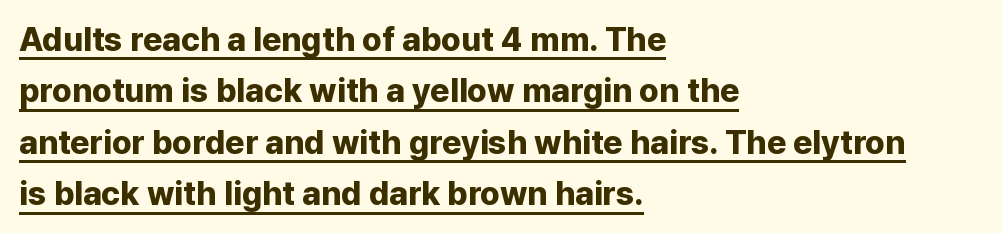
Q: Is the text bold? A: Yes.
Q: Is the text italic (slanted)? A: No, it is upright.
Q: Is the typeface a serif or a sans-serif typeface? A: Sans-serif.
Q: Is the text underlined? A: Yes.
Q: How is the paragraph aligned? A: Left-aligned.
Q: Is the spacing between letters normal or unusually wide? A: Normal.
Q: Is the spacing between lines tight, normal or loose? A: Normal.
Q: Width (condensed, normal, or wide)? A: Normal.
Q: Stroke contrast? A: Low.
Q: x-height? A: Medium.
Q: Monospaced? A: No.
